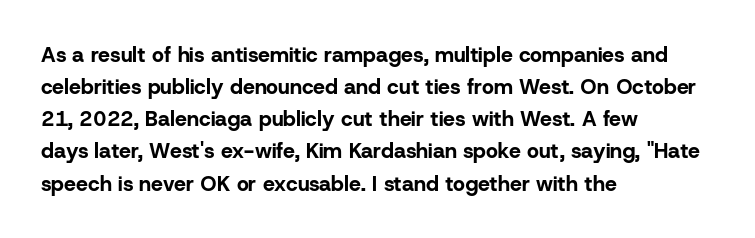
{"italic": "no", "bold": "yes", "underline": "no", "align": "left", "line_spacing": "normal", "line_spacing_ratio": 1.53, "letter_spacing": "normal", "letter_spacing_em": 0.0, "glyph_px": 21}
